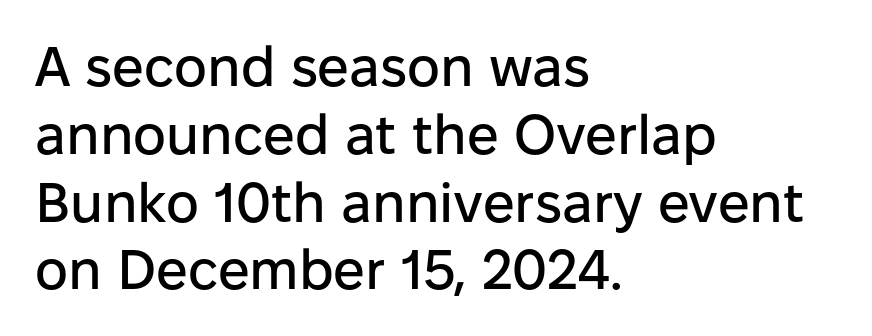
{"serif": "no", "italic": "no", "width": "normal", "stroke_contrast": "low", "x_height": "medium", "monospaced": "no", "underline": "no", "align": "left", "line_spacing_ratio": 1.21, "letter_spacing": "normal", "letter_spacing_em": 0.0, "glyph_px": 56}
